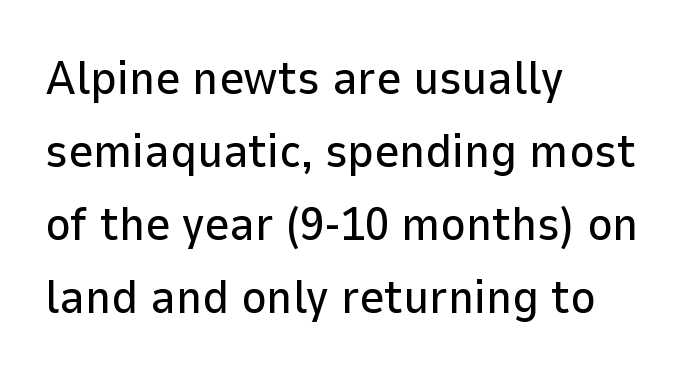
{"serif": "no", "italic": "no", "width": "normal", "stroke_contrast": "low", "x_height": "medium", "monospaced": "no", "underline": "no", "align": "left", "line_spacing": "normal", "line_spacing_ratio": 1.52, "letter_spacing": "normal", "letter_spacing_em": 0.0, "glyph_px": 48}
